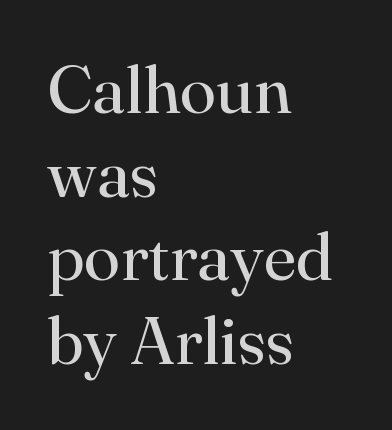
The characters are drawn with everyday or finer stroke widths. Is this a sans? No — the strokes have serifs. Words float on clear page, feet unadorned. The letters stand upright; this is a roman face. The rendering uses a moderate line-height, typical for paragraphs. The face used here is proportionally spaced, like ordinary book or web type.
